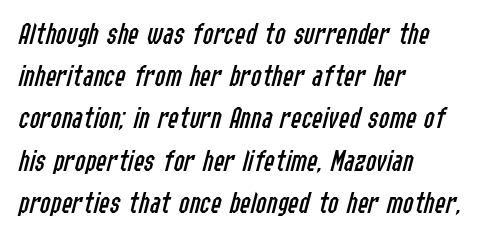
{"italic": "yes", "lean": "right", "slant_degrees": 14, "bold": "no", "weight": "regular", "width": "condensed", "stroke_contrast": "low", "x_height": "medium", "monospaced": "no", "underline": "no", "align": "left", "line_spacing": "normal", "line_spacing_ratio": 1.32, "letter_spacing": "normal", "letter_spacing_em": 0.0, "glyph_px": 32}
